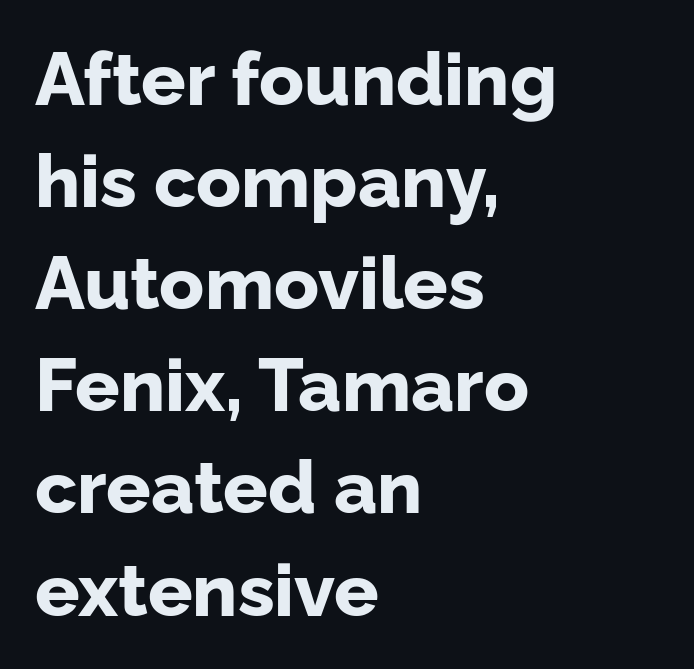
Q: Is the text bold? A: Yes.
Q: Is the text italic (slanted)? A: No, it is upright.
Q: Is the typeface a serif or a sans-serif typeface? A: Sans-serif.
Q: Is the text underlined? A: No.
Q: How is the paragraph aligned? A: Left-aligned.
Q: Is the spacing between letters normal or unusually wide? A: Normal.
Q: Is the spacing between lines tight, normal or loose? A: Normal.
Q: Width (condensed, normal, or wide)? A: Normal.
Q: Stroke contrast? A: Low.
Q: x-height? A: Medium.
Q: Monospaced? A: No.
